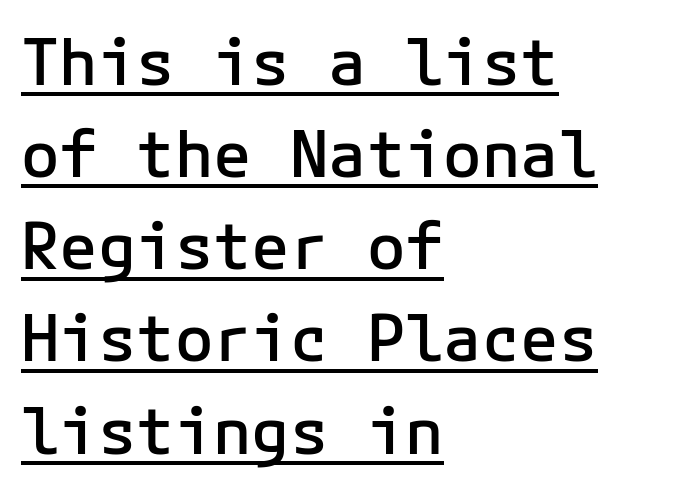
The image shows 64 px semibold sans-serif type, upright, monospaced; set left-aligned, normal line spacing (1.44x), normal letter spacing, underlined; low stroke contrast and a medium x-height.
